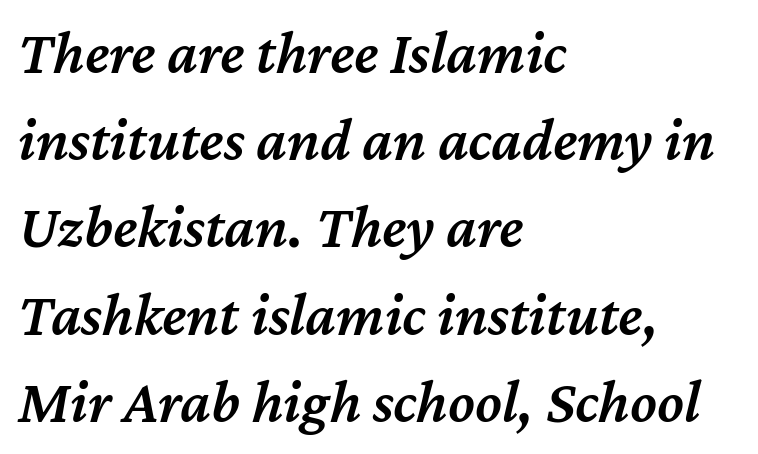
{"italic": "yes", "lean": "right", "slant_degrees": 12, "bold": "semi", "weight": "semibold", "width": "normal", "stroke_contrast": "medium", "x_height": "medium", "monospaced": "no", "underline": "no", "align": "left", "line_spacing": "normal", "line_spacing_ratio": 1.43, "letter_spacing": "normal", "letter_spacing_em": 0.0, "glyph_px": 61}
